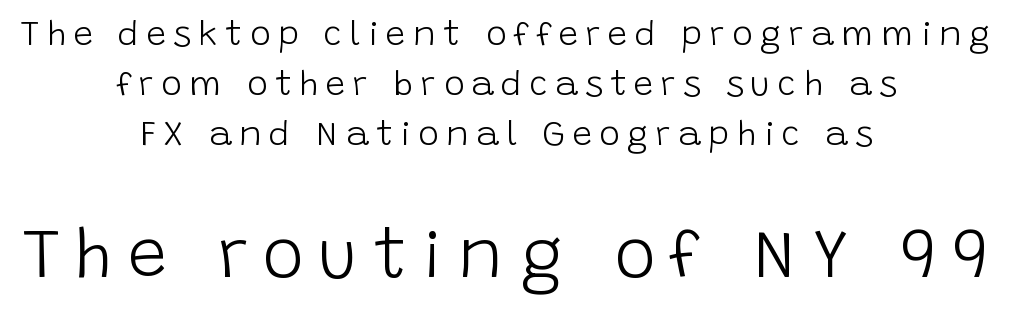
{"serif": "no", "italic": "no", "bold": "no", "weight": "light", "width": "normal", "stroke_contrast": "low", "x_height": "large", "monospaced": "no", "underline": "no", "align": "center", "line_spacing": "normal", "line_spacing_ratio": 1.43, "letter_spacing": "wide", "letter_spacing_em": 0.21, "larger_block": "second", "size_ratio": 2.0, "glyph_px": 70}
